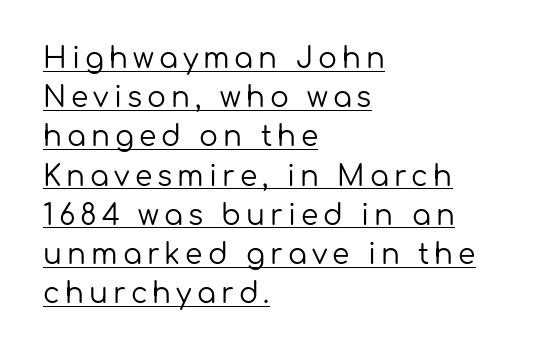
{"serif": "no", "italic": "no", "bold": "no", "weight": "regular", "width": "normal", "stroke_contrast": "low", "x_height": "medium", "monospaced": "no", "underline": "yes", "align": "left", "line_spacing": "normal", "line_spacing_ratio": 1.4, "glyph_px": 28}
